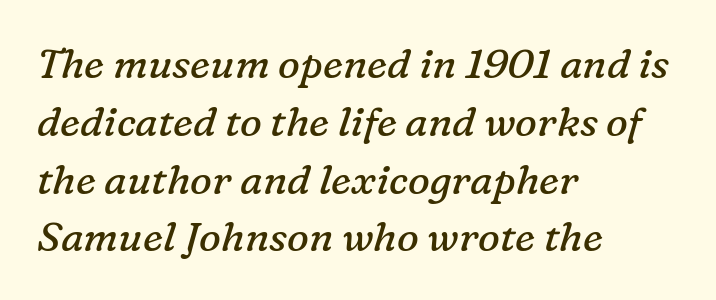
{"serif": "yes", "italic": "yes", "lean": "right", "slant_degrees": 16, "bold": "no", "weight": "regular", "width": "normal", "stroke_contrast": "low", "x_height": "medium", "monospaced": "no", "underline": "no", "align": "left", "line_spacing": "normal", "line_spacing_ratio": 1.41, "letter_spacing": "normal", "letter_spacing_em": 0.0, "glyph_px": 41}
